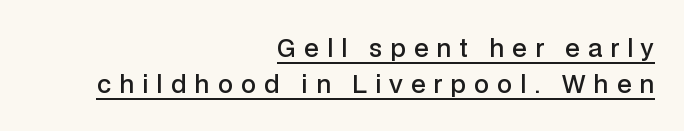
Compared with a flush-left layout, this one pins lines to the opposite, right side. Characters follow at a spacing far wider than the type designer built in. In terms of leading, this rendering sits right in the middle. The glyphs are accompanied by a horizontal stroke just below them. Vertical strokes here are truly vertical. Caption: semibold face, moderately heavy strokes.
